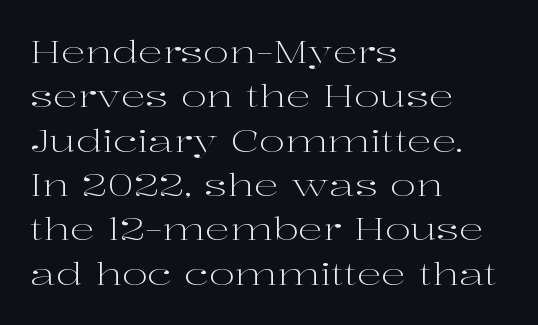
Compared with typical paragraphs, the rows here are spaced about the same. The space directly below the letters is spotless. This sample has the flowing, uneven cadence of proportional lettering. No chunkiness to these letters — they're not bold.
